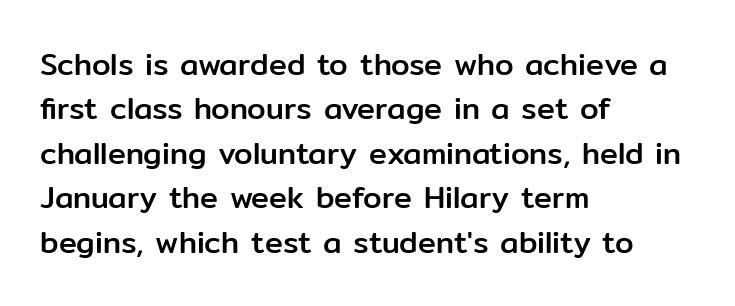
{"serif": "no", "italic": "no", "width": "normal", "stroke_contrast": "low", "x_height": "medium", "monospaced": "no", "underline": "no", "align": "left", "line_spacing": "normal", "line_spacing_ratio": 1.48, "letter_spacing": "normal", "letter_spacing_em": 0.0, "glyph_px": 30}
